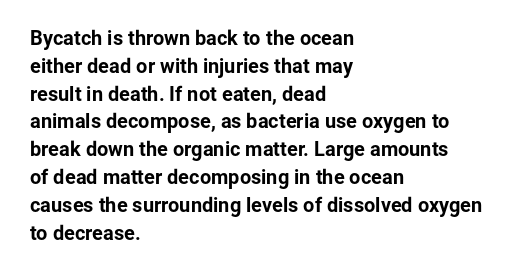
{"italic": "no", "bold": "yes", "underline": "no", "align": "left", "line_spacing": "normal", "line_spacing_ratio": 1.39, "letter_spacing": "normal", "letter_spacing_em": 0.0, "glyph_px": 20}
